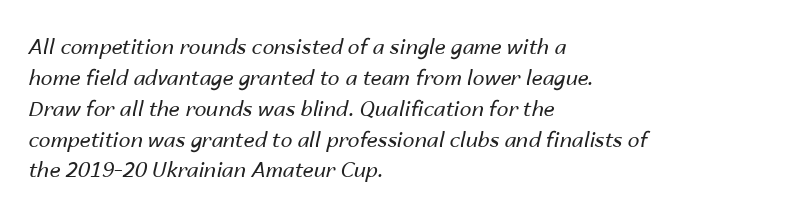
{"italic": "yes", "lean": "right", "slant_degrees": 14, "bold": "no", "underline": "no", "align": "left", "line_spacing": "normal", "line_spacing_ratio": 1.47, "letter_spacing": "normal", "letter_spacing_em": 0.0, "glyph_px": 21}
